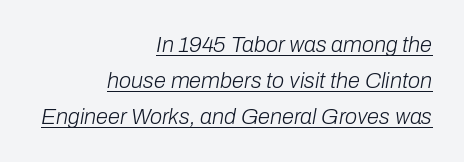
The leading is moderate, giving the passage an even texture. Underline: present. The rendering anchors every line to the right-hand side. Each word holds together tightly as a unit, with standard inter-letter gaps. Unbolded letterforms with no extra heft.
